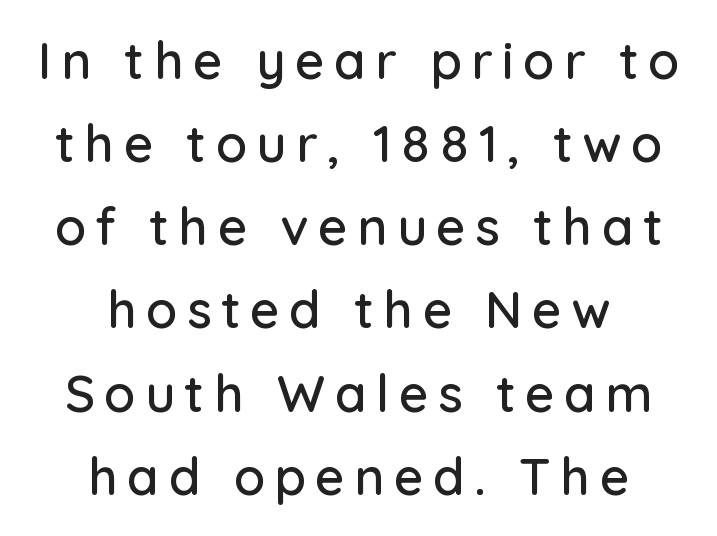
{"serif": "no", "italic": "no", "width": "normal", "stroke_contrast": "low", "x_height": "medium", "monospaced": "no", "underline": "no", "align": "center", "line_spacing": "normal", "line_spacing_ratio": 1.63, "glyph_px": 51}
